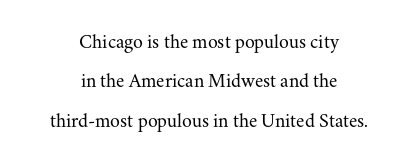
Q: Is the text bold? A: No.
Q: Is the text italic (slanted)? A: No, it is upright.
Q: Is the text underlined? A: No.
Q: How is the paragraph aligned? A: Centered.
Q: Is the spacing between letters normal or unusually wide? A: Normal.
Q: Is the spacing between lines tight, normal or loose? A: Loose.
